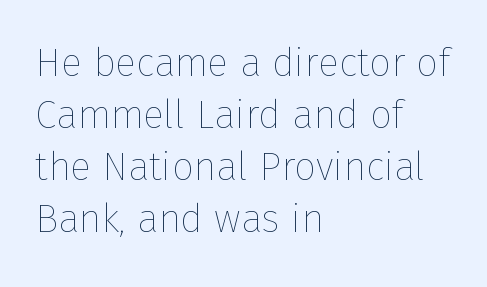
{"italic": "no", "bold": "no", "weight": "thin", "width": "normal", "stroke_contrast": "low", "x_height": "medium", "monospaced": "no", "underline": "no", "align": "left", "line_spacing": "normal", "line_spacing_ratio": 1.33, "letter_spacing": "normal", "letter_spacing_em": 0.0, "glyph_px": 39}
